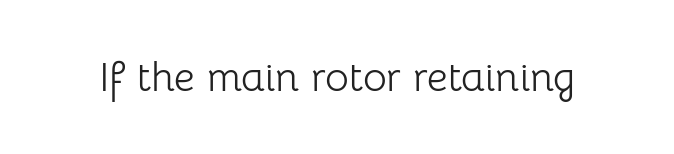
The image shows 41 px light sans-serif type, upright; set normal letter spacing, not underlined; low stroke contrast and a medium x-height.
